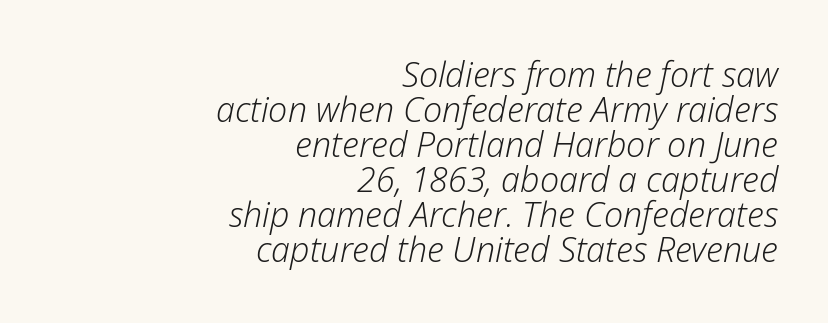
The image shows 34 px light type, italic (leaning right); set right-aligned, tight line spacing (1.03x), normal letter spacing, not underlined; low stroke contrast and a medium x-height.
